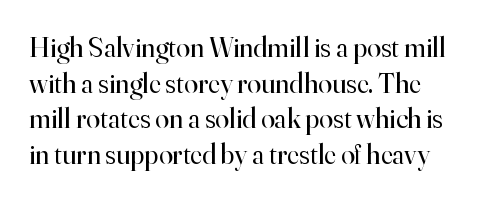
{"serif": "yes", "italic": "no", "bold": "no", "weight": "regular", "width": "normal", "stroke_contrast": "high", "x_height": "small", "monospaced": "no", "underline": "no", "line_spacing": "normal", "line_spacing_ratio": 1.27, "letter_spacing": "normal", "letter_spacing_em": 0.0, "glyph_px": 28}
